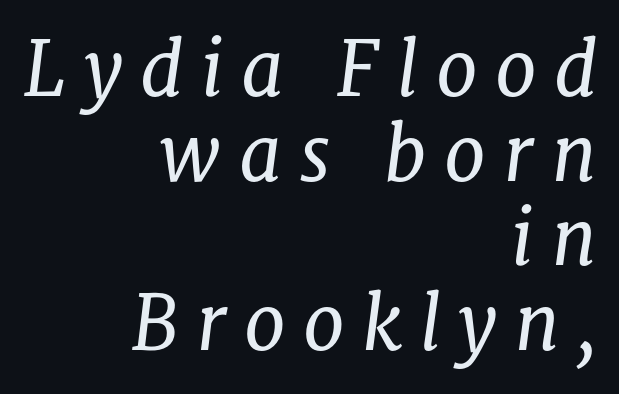
The type is letterspaced generously, with wide tracking. Here the designer chose a conventional face with non-uniform glyph widths. The space directly below the letters is spotless. These lines huddle together more closely than default settings would place them. Reading down the block, your eye finds every line finishing at a fixed right position. Tall strokes in this sample are angled rather than plumb.
